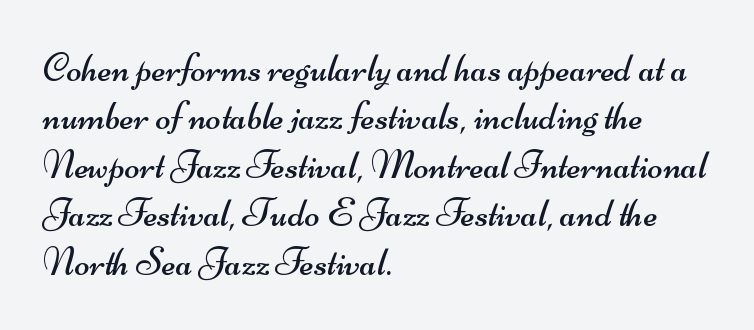
Varying glyph widths throughout — classic text-font behaviour. Think standard paragraph weight, or any step lighter than that. Nope, no serifs anywhere on these letters. A bare baseline throughout the passage. The typesetter chose a ragged-right arrangement here.
